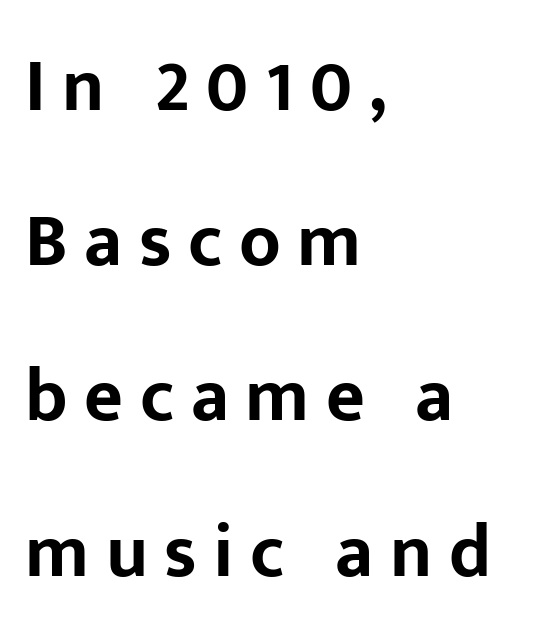
{"serif": "no", "italic": "no", "bold": "yes", "weight": "bold", "width": "normal", "stroke_contrast": "low", "x_height": "medium", "monospaced": "no", "underline": "no", "align": "left", "line_spacing": "loose", "line_spacing_ratio": 2.07, "letter_spacing": "wide", "letter_spacing_em": 0.22, "glyph_px": 75}
